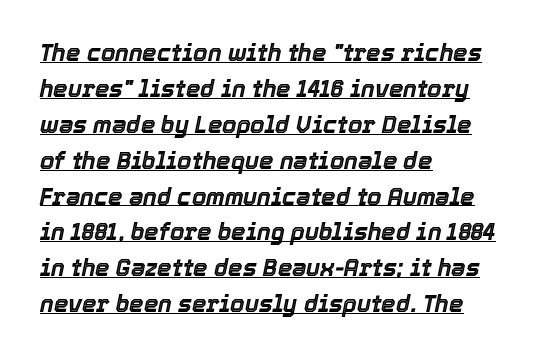
Q: Is the text italic (slanted)? A: Yes, it leans right by about 12 degrees.
Q: Is the text underlined? A: Yes.
Q: How is the paragraph aligned? A: Left-aligned.
Q: Is the spacing between letters normal or unusually wide? A: Normal.
Q: Is the spacing between lines tight, normal or loose? A: Normal.
